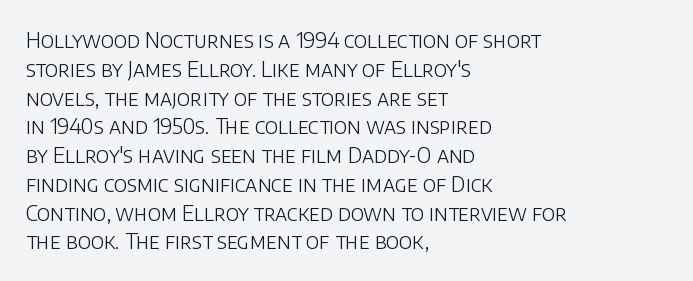
{"italic": "no", "bold": "no", "underline": "no", "align": "left", "line_spacing": "normal", "line_spacing_ratio": 1.37, "letter_spacing": "normal", "letter_spacing_em": 0.0, "glyph_px": 21}
